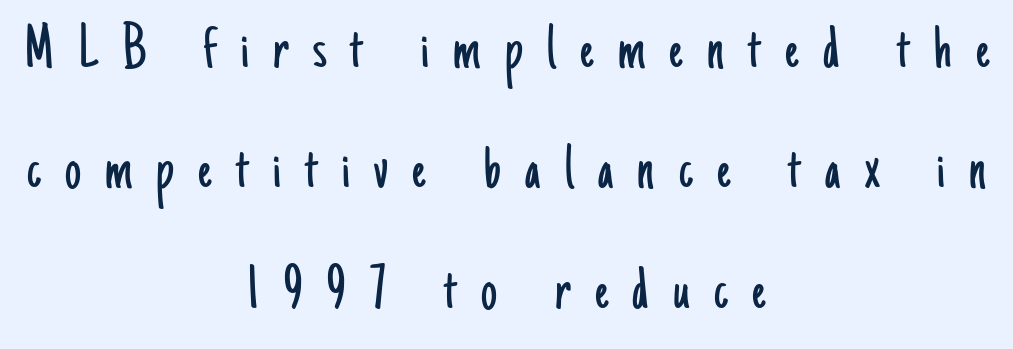
Is there any slant? The stems are plumb. Every row of glyphs is offset so its center matches the block's center. The face looks like a standard text weight, possibly lighter. The foot of each line stays bare and open. Varying glyph widths throughout — classic text-font behaviour. Each word looks stretched out because of the extra space between its letters.
